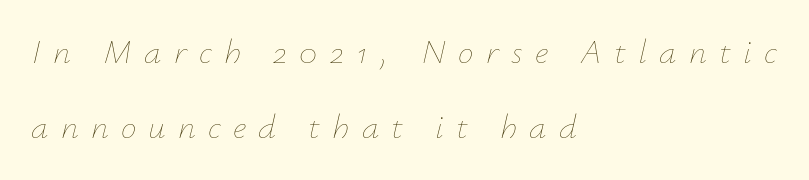
Stroke thickness stays within the range of a standard reading face or lighter. Spacing between characters has been opened up far beyond the box default. Think of a printed novel: that variable character pitch is what you see here. This is oblique type, the kind used for emphasis or titles.
